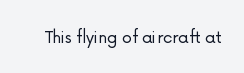
{"italic": "no", "bold": "no", "underline": "no", "letter_spacing": "normal", "letter_spacing_em": 0.0, "glyph_px": 20}
